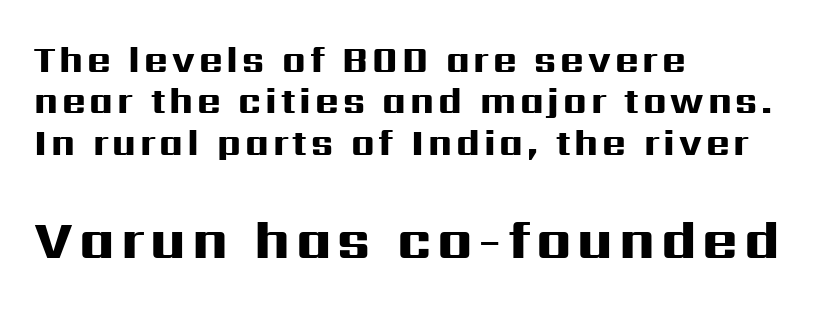
Rule under the text: the space is simply empty. Do the letters lean? They stand straight. A student would call this left alignment; a typographer would say flush left, rag right. The later block is typeset at a bigger size than the earlier block. The rendering uses a bold face; every stroke is thick and dark.
